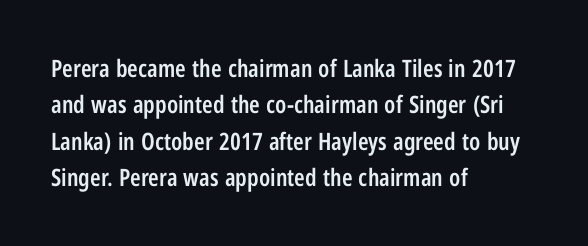
{"italic": "no", "bold": "semi", "underline": "no", "align": "left", "line_spacing": "normal", "line_spacing_ratio": 1.52, "letter_spacing": "normal", "letter_spacing_em": 0.0, "glyph_px": 24}
